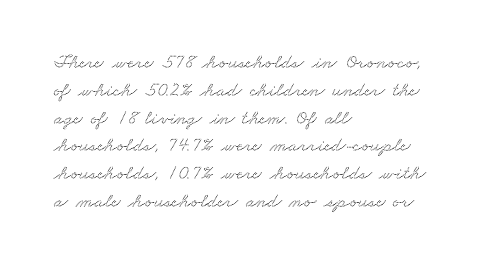
Q: Is the text underlined? A: No.
Q: How is the paragraph aligned? A: Left-aligned.
Q: Is the spacing between letters normal or unusually wide? A: Normal.
Q: Is the spacing between lines tight, normal or loose? A: Normal.
